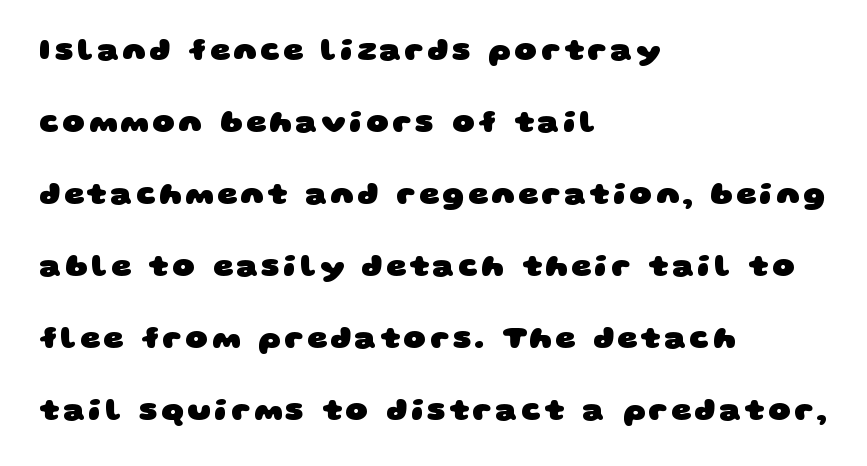
{"serif": "no", "bold": "yes", "weight": "heavy", "width": "wide", "stroke_contrast": "low", "x_height": "large", "monospaced": "no", "underline": "no", "align": "left", "line_spacing": "loose", "line_spacing_ratio": 2.32, "glyph_px": 31}
